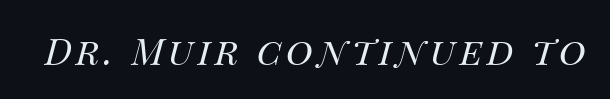
The image shows 37 px regular-weight type, italic (leaning right); set not underlined; medium stroke contrast and a large x-height.
